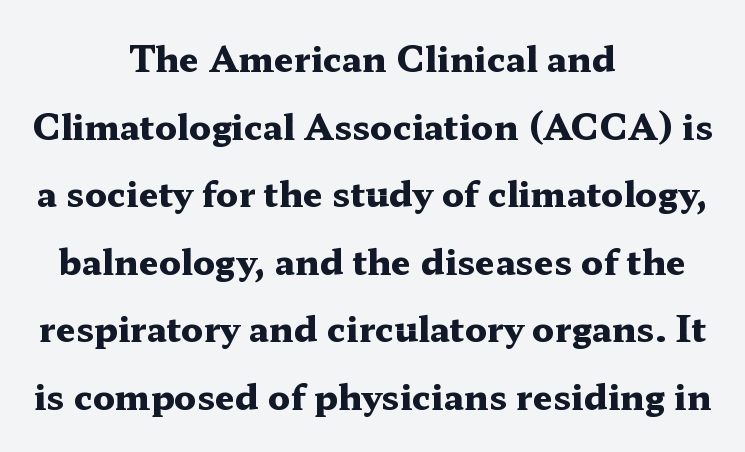
The image shows 35 px heavy, wide serif type, upright; set centered, loose line spacing (1.93x), normal letter spacing, not underlined; medium stroke contrast and a medium x-height.
